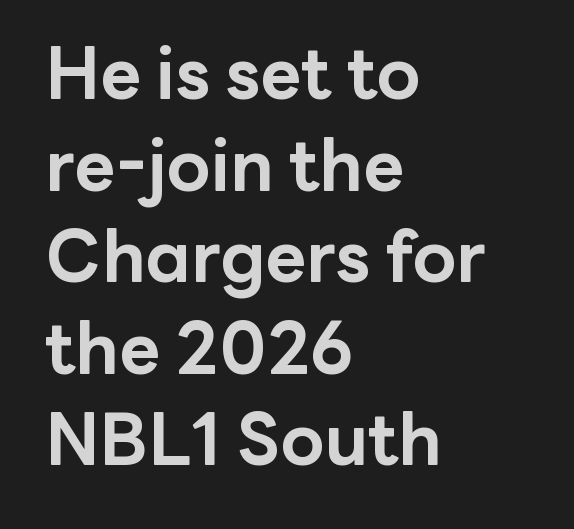
A bare baseline throughout the passage. The vertical gap from one line to the next is medium. Honestly, the letter spacing is just normal — you wouldn't notice it. Caption: bold face, heavy strokes. The passage shown is typed in a proportional face where columns would drift.
